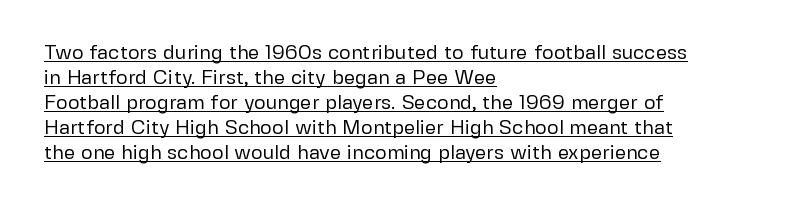
The rag falls on the right side of this text block. Vertical strokes here are truly vertical. Each new line begins a customary step beneath the previous one. The typesetter has applied underlining to the passage shown.
